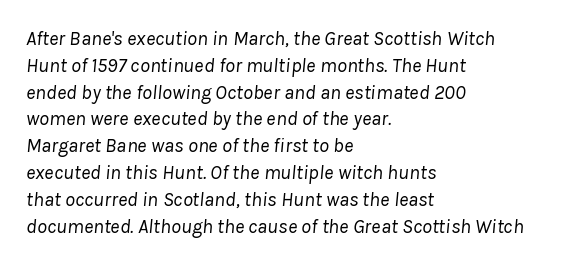
The image shows 20 px text type, italic (leaning right); set left-aligned, normal line spacing (1.34x), normal letter spacing, not underlined.
